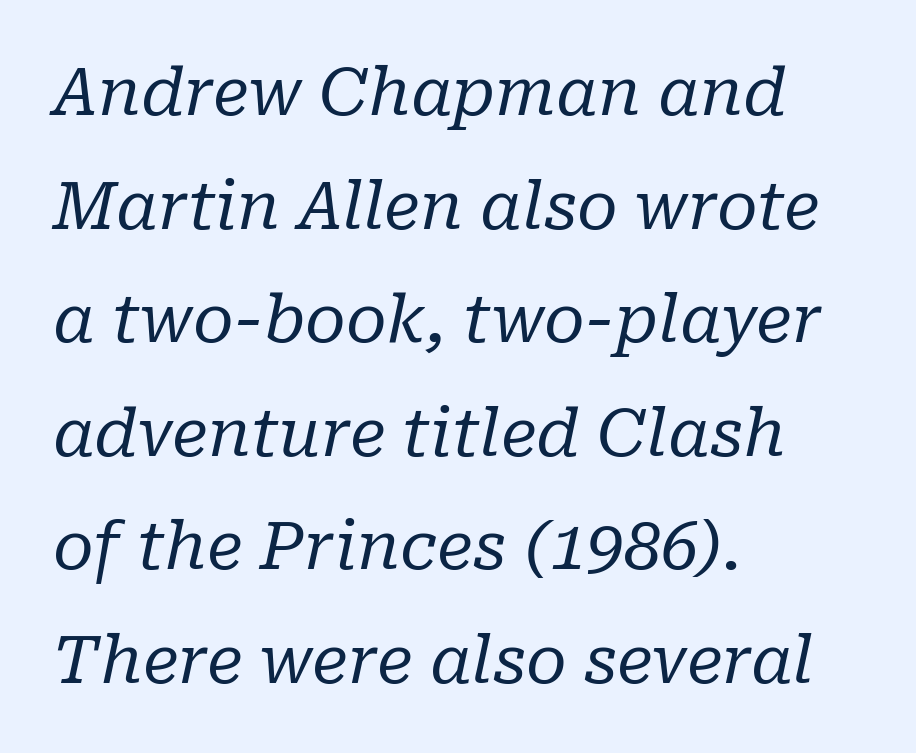
Q: Is the text bold? A: No.
Q: Is the text italic (slanted)? A: Yes, it leans right by about 10 degrees.
Q: Is the typeface a serif or a sans-serif typeface? A: Serif.
Q: Is the text underlined? A: No.
Q: How is the paragraph aligned? A: Left-aligned.
Q: Is the spacing between letters normal or unusually wide? A: Normal.
Q: Width (condensed, normal, or wide)? A: Normal.
Q: Stroke contrast? A: Low.
Q: x-height? A: Medium.
Q: Monospaced? A: No.
